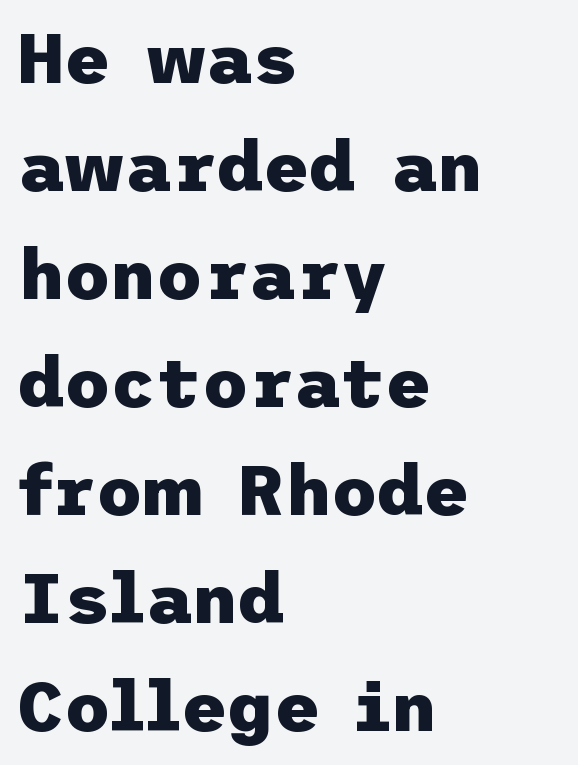
{"serif": "no", "italic": "no", "bold": "yes", "weight": "heavy", "width": "normal", "stroke_contrast": "low", "x_height": "medium", "underline": "no", "align": "left", "line_spacing": "normal", "line_spacing_ratio": 1.52, "letter_spacing": "normal", "letter_spacing_em": 0.0, "glyph_px": 71}
